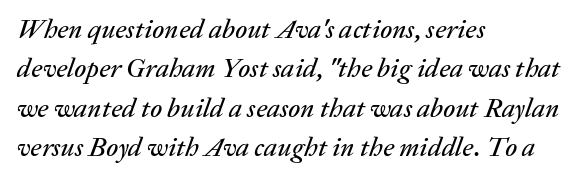
Q: Is the text italic (slanted)? A: Yes, it leans right by about 20 degrees.
Q: Is the text underlined? A: No.
Q: How is the paragraph aligned? A: Left-aligned.
Q: Is the spacing between letters normal or unusually wide? A: Normal.
Q: Is the spacing between lines tight, normal or loose? A: Normal.
